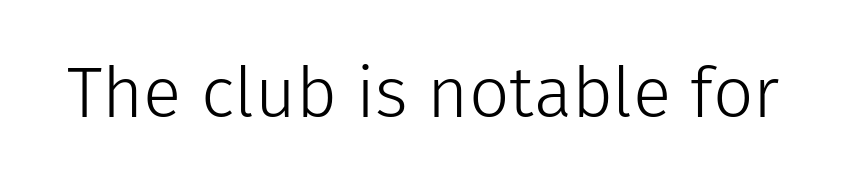
Tall strokes in this sample are plumb rather than angled. Standard letterfit; no display-style spreading of the glyphs. This sample has the flowing, uneven cadence of proportional lettering. Words float on clear page, feet unadorned. Nothing heavy about these letters — not bold at all. Check where the strokes stop: nothing finishes them off — pure sans.
